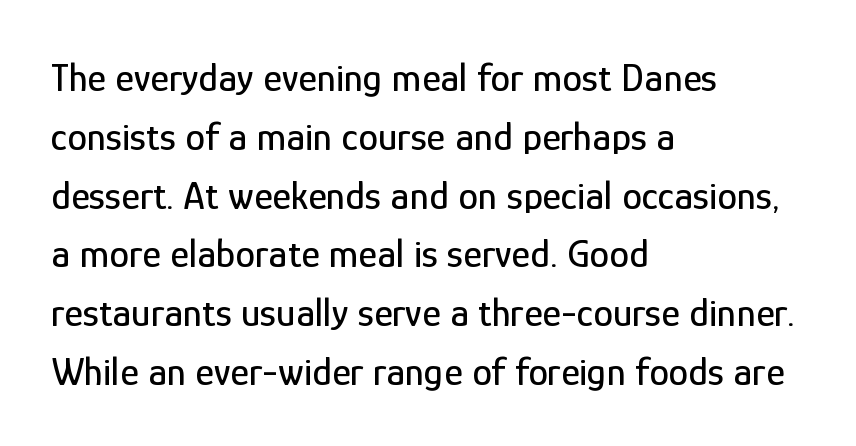
The image shows 40 px condensed sans-serif type, upright; set left-aligned, normal line spacing (1.47x), normal letter spacing, not underlined; low stroke contrast and a medium x-height.
